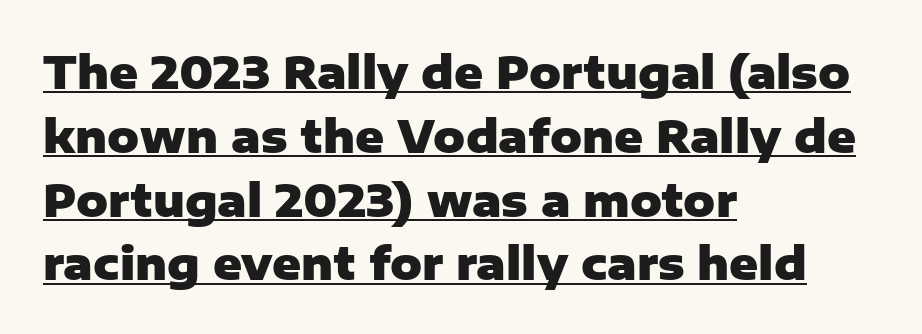
The image shows 44 px heavy sans-serif type, upright; set left-aligned, normal line spacing (1.45x), normal letter spacing, underlined; low stroke contrast and a medium x-height.
